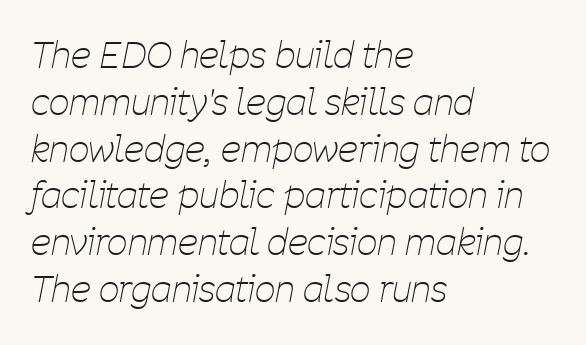
{"italic": "yes", "lean": "right", "slant_degrees": 11, "bold": "no", "weight": "thin", "width": "condensed", "stroke_contrast": "low", "x_height": "medium", "monospaced": "no", "underline": "no", "align": "left", "line_spacing": "normal", "line_spacing_ratio": 1.3, "letter_spacing": "normal", "letter_spacing_em": 0.0, "glyph_px": 36}
